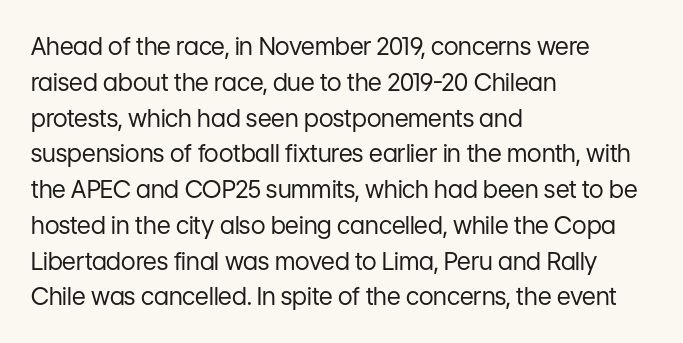
Q: Is the text bold? A: No.
Q: Is the text italic (slanted)? A: No, it is upright.
Q: Is the text underlined? A: No.
Q: How is the paragraph aligned? A: Left-aligned.
Q: Is the spacing between letters normal or unusually wide? A: Normal.
Q: Is the spacing between lines tight, normal or loose? A: Normal.
